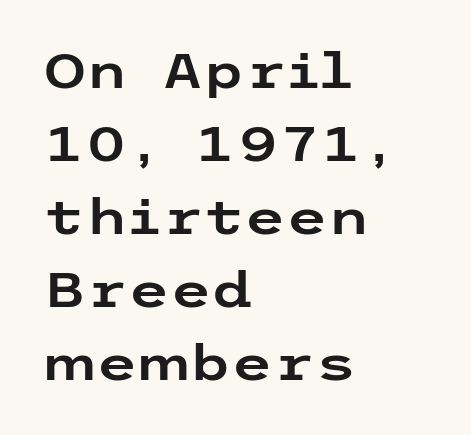
{"serif": "no", "italic": "no", "width": "wide", "stroke_contrast": "low", "x_height": "medium", "underline": "no", "align": "left", "line_spacing": "normal", "line_spacing_ratio": 1.52, "letter_spacing": "normal", "letter_spacing_em": 0.0, "glyph_px": 48}
